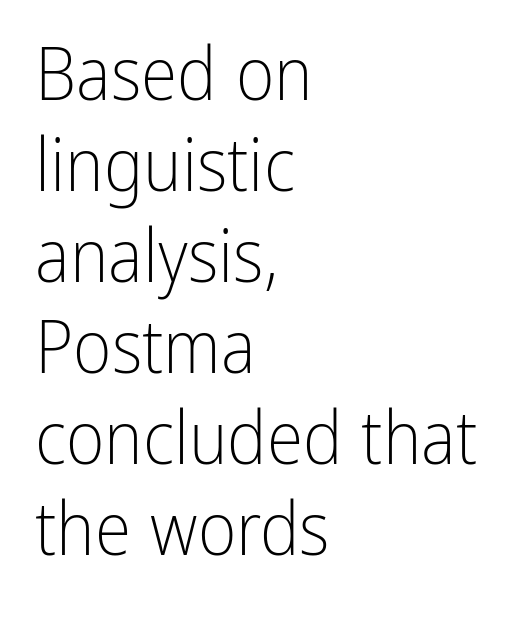
The image shows 74 px light, condensed sans-serif type, upright; set left-aligned, line spacing 1.23x, normal letter spacing, not underlined; low stroke contrast and a medium x-height.
